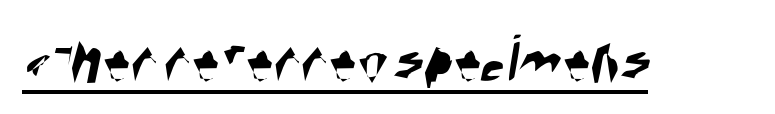
Q: Is the typeface a serif or a sans-serif typeface? A: Sans-serif.
Q: Is the text underlined? A: Yes.
Q: Is the spacing between letters normal or unusually wide? A: Normal.
Q: Width (condensed, normal, or wide)? A: Condensed.
Q: Stroke contrast? A: High.
Q: x-height? A: Large.
Q: Monospaced? A: No.
